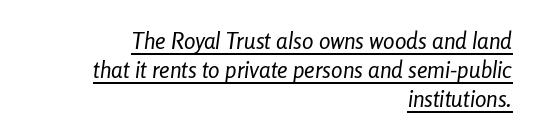
{"italic": "yes", "lean": "right", "slant_degrees": 8, "bold": "no", "underline": "yes", "align": "right", "line_spacing": "normal", "line_spacing_ratio": 1.26, "letter_spacing": "normal", "letter_spacing_em": 0.0, "glyph_px": 23}
